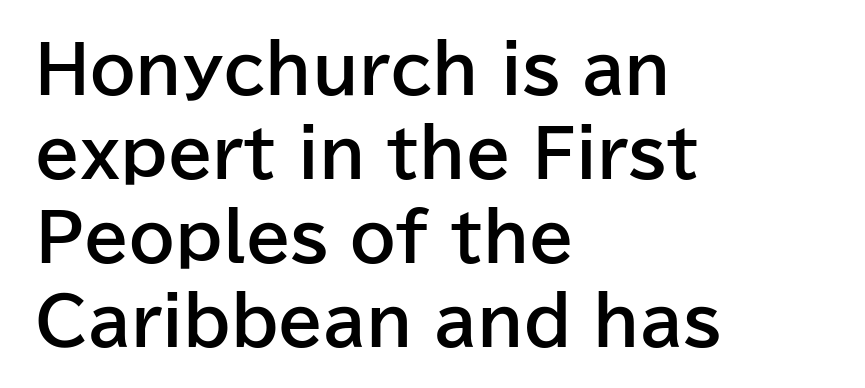
Q: Is the text bold? A: Yes.
Q: Is the text italic (slanted)? A: No, it is upright.
Q: Is the typeface a serif or a sans-serif typeface? A: Sans-serif.
Q: Is the text underlined? A: No.
Q: How is the paragraph aligned? A: Left-aligned.
Q: Is the spacing between letters normal or unusually wide? A: Normal.
Q: Is the spacing between lines tight, normal or loose? A: Normal.
Q: Width (condensed, normal, or wide)? A: Normal.
Q: Stroke contrast? A: Low.
Q: x-height? A: Medium.
Q: Monospaced? A: No.
